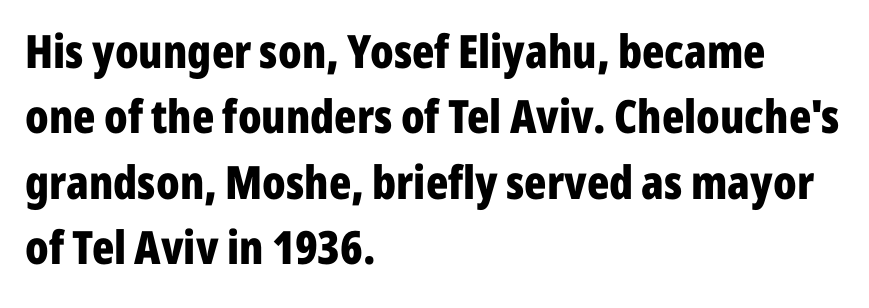
{"serif": "no", "italic": "no", "bold": "yes", "weight": "bold", "width": "condensed", "stroke_contrast": "low", "x_height": "medium", "monospaced": "no", "underline": "no", "align": "left", "line_spacing": "normal", "line_spacing_ratio": 1.42, "letter_spacing": "normal", "letter_spacing_em": 0.0, "glyph_px": 46}
